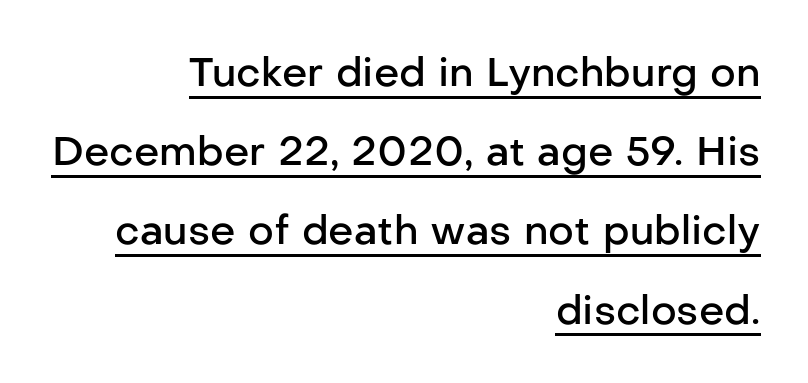
Q: Is the text bold? A: Semi-bold.
Q: Is the text italic (slanted)? A: No, it is upright.
Q: Is the typeface a serif or a sans-serif typeface? A: Sans-serif.
Q: Is the text underlined? A: Yes.
Q: How is the paragraph aligned? A: Right-aligned.
Q: Is the spacing between letters normal or unusually wide? A: Normal.
Q: Is the spacing between lines tight, normal or loose? A: Loose.
Q: Width (condensed, normal, or wide)? A: Normal.
Q: Stroke contrast? A: Low.
Q: x-height? A: Medium.
Q: Monospaced? A: No.
